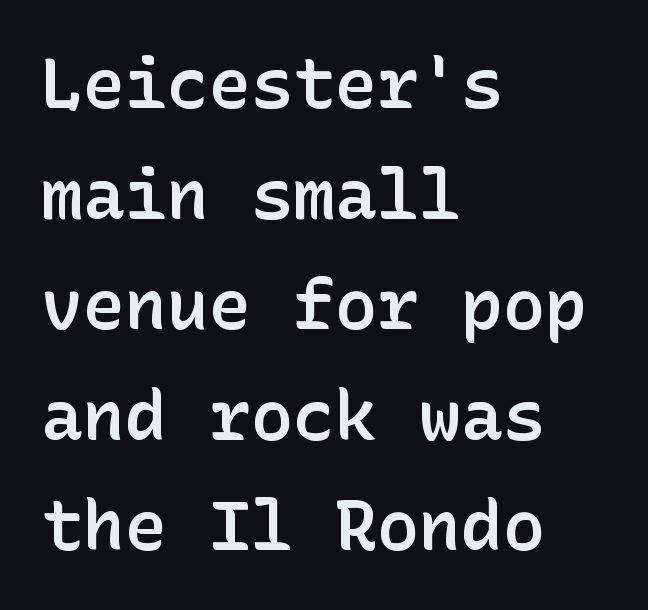
Q: Is the text bold? A: Semi-bold.
Q: Is the text italic (slanted)? A: No, it is upright.
Q: Is the typeface a serif or a sans-serif typeface? A: Sans-serif.
Q: Is the text underlined? A: No.
Q: How is the paragraph aligned? A: Left-aligned.
Q: Is the spacing between letters normal or unusually wide? A: Normal.
Q: Is the spacing between lines tight, normal or loose? A: Normal.
Q: Width (condensed, normal, or wide)? A: Normal.
Q: Stroke contrast? A: Low.
Q: x-height? A: Medium.
